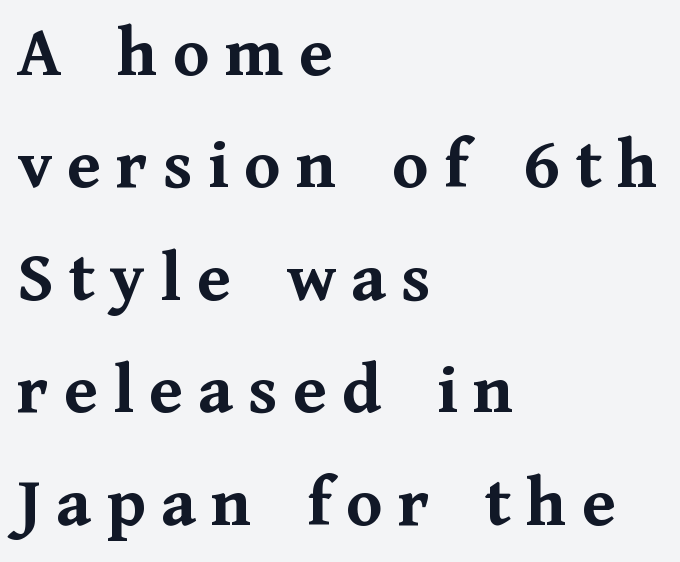
The image shows 73 px semibold serif type, upright; set left-aligned, normal line spacing (1.54x), unusually wide letter spacing (+0.21 em), not underlined; medium stroke contrast and a medium x-height.
